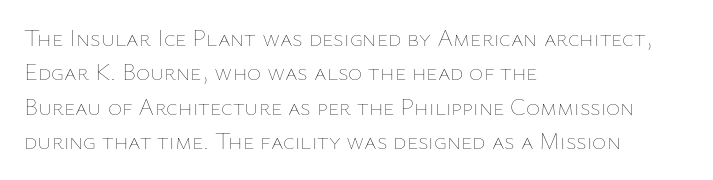
Vertical stems look standard width or narrower in stroke. Default kerning and tracking; the words read as compact shapes. These lines are set flush left with a ragged right edge. The baseline area is clear.
